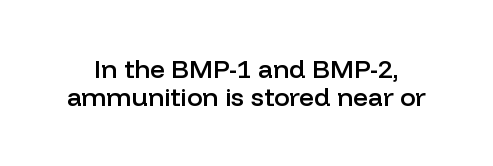
The image shows 26 px text type, upright; set tight line spacing (1.09x), normal letter spacing, not underlined.
